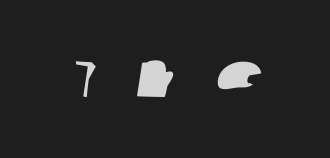
Beneath every word, the page is bare. No feet cap the strokes, marking this as sans-serif type. Glyph-to-glyph distance is far greater than everyday printed text. Character widths vary here, with narrow letters taking less room than wide ones.
